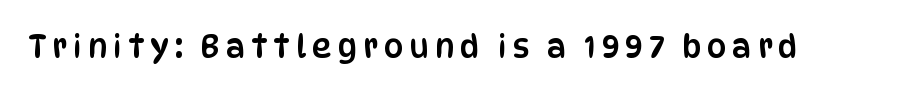
Q: Is the text italic (slanted)? A: No, it is upright.
Q: Is the typeface a serif or a sans-serif typeface? A: Sans-serif.
Q: Is the text underlined? A: No.
Q: Width (condensed, normal, or wide)? A: Condensed.
Q: Stroke contrast? A: Low.
Q: x-height? A: Large.
Q: Monospaced? A: No.
